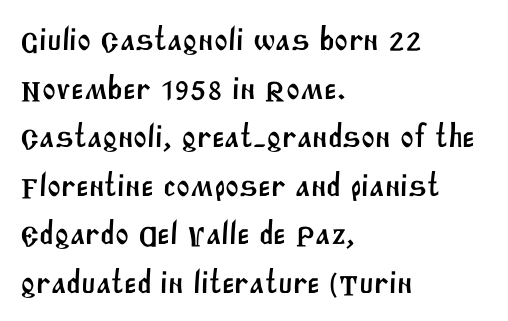
Q: Is the typeface a serif or a sans-serif typeface? A: Sans-serif.
Q: Is the text underlined? A: No.
Q: How is the paragraph aligned? A: Left-aligned.
Q: Is the spacing between letters normal or unusually wide? A: Normal.
Q: Is the spacing between lines tight, normal or loose? A: Normal.
Q: Width (condensed, normal, or wide)? A: Normal.
Q: Stroke contrast? A: Medium.
Q: x-height? A: Large.
Q: Monospaced? A: No.
